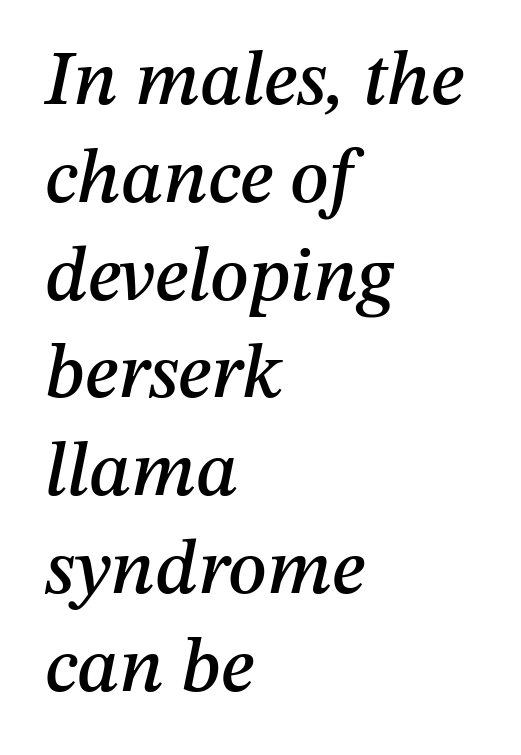
The face used here is rendered with its standard letterfit. The vertical gap from one line to the next is medium. Do the characters align in a grid? No, the font is proportional. Line beginnings align vertically; line endings do not. In terms of posture, this sample is oblique. The strip under each line holds only bare page.
